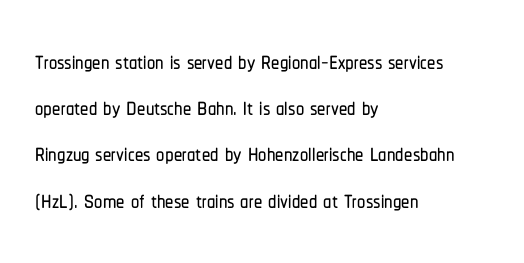
The image shows 33 px condensed sans-serif type, upright; set left-aligned, normal line spacing (1.4x), normal letter spacing, not underlined; low stroke contrast and a medium x-height.
